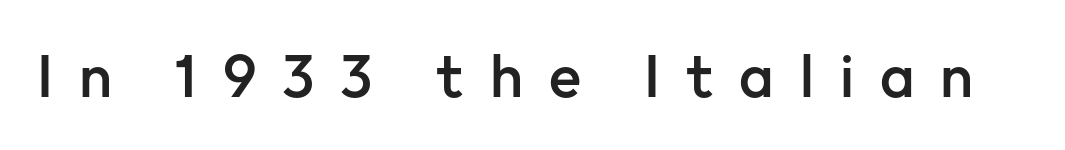
{"serif": "no", "italic": "no", "bold": "semi", "weight": "semibold", "width": "normal", "stroke_contrast": "low", "x_height": "medium", "monospaced": "no", "underline": "no", "letter_spacing": "wide", "letter_spacing_em": 0.43, "glyph_px": 60}
